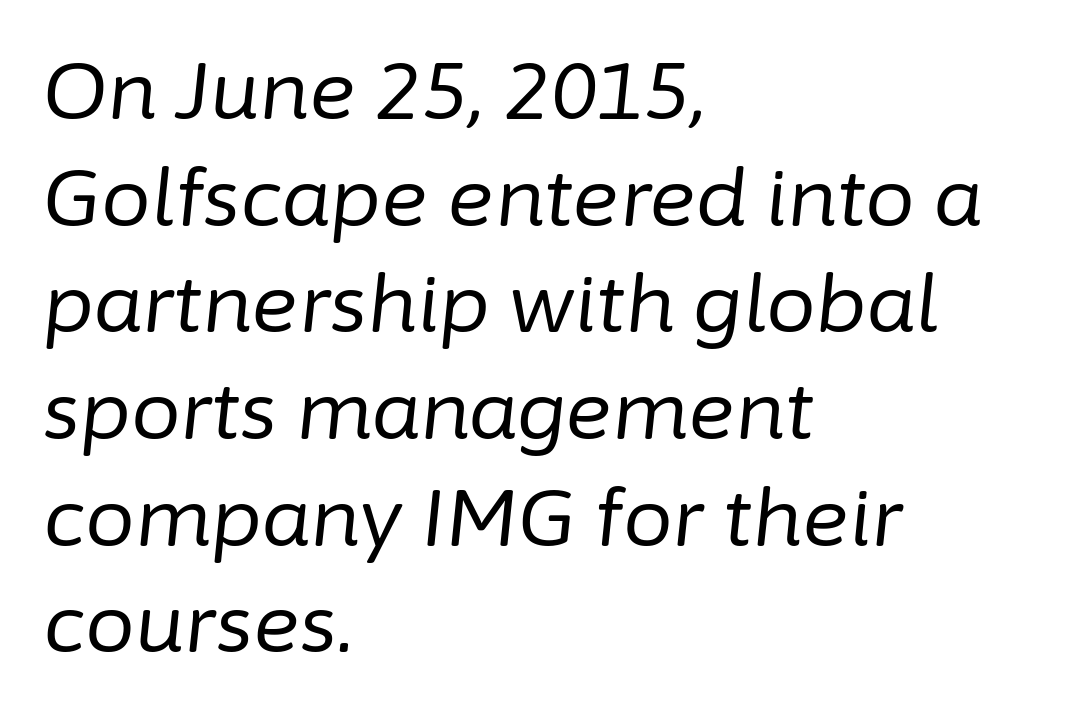
The image shows 79 px regular-weight type, italic (leaning right); set left-aligned, normal line spacing (1.35x), normal letter spacing, not underlined; low stroke contrast and a medium x-height.
